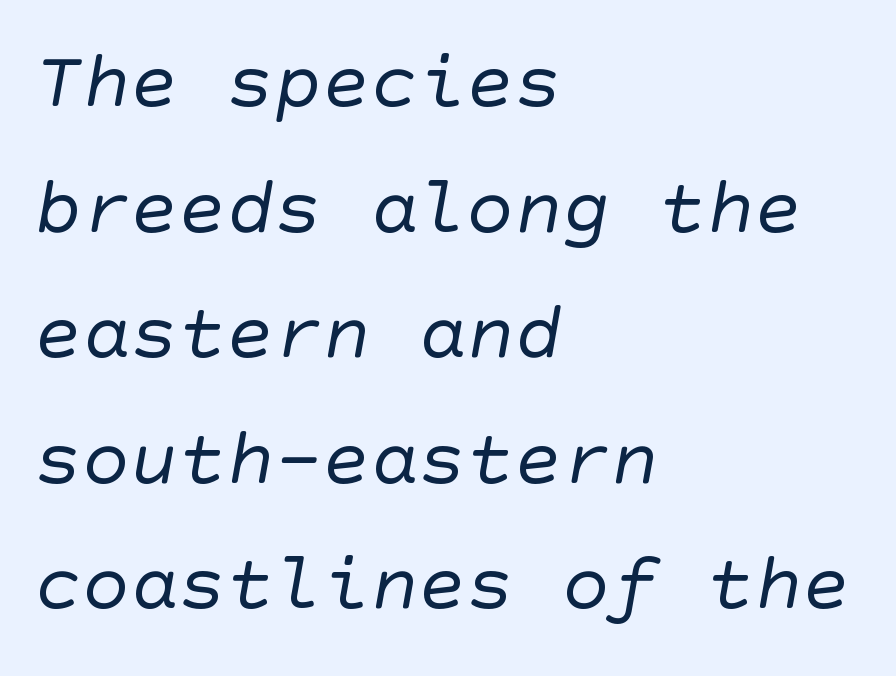
The glyphs in this specimen are sans serif. The rendering keeps characters at their native spacing. Weight: regular or lighter. Clear beneath every line of the passage. Vertical spacing — default. Line starts are locked; line ends wander.
